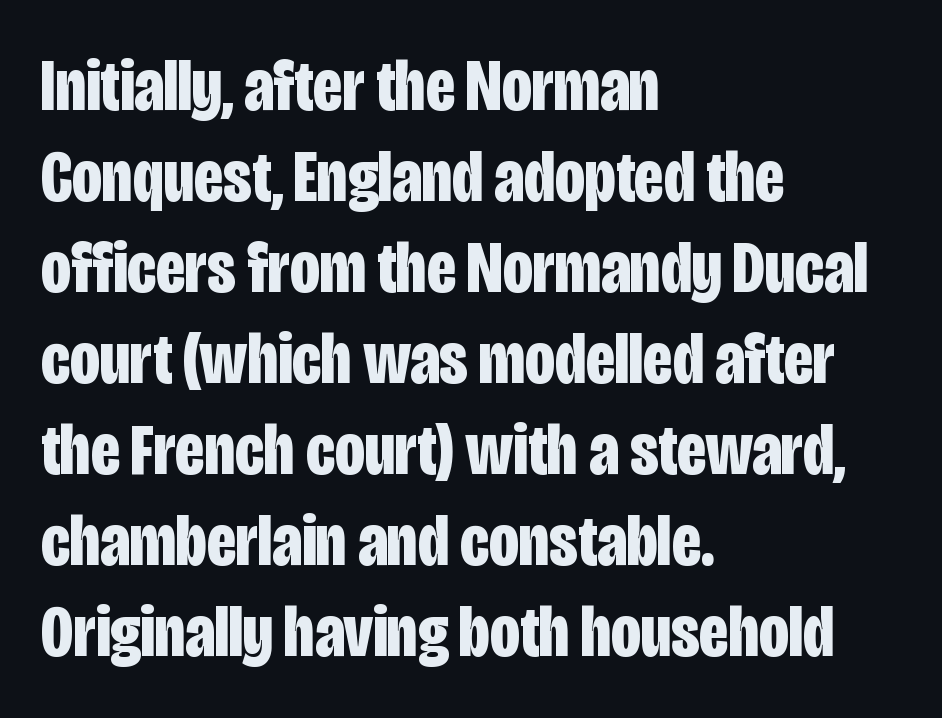
The passage shown is typed in a proportional face where columns would drift. Just letters on the line, the space beneath them empty. I'd describe the lettering as bold — thick and assertive. Typographically, this falls in the sans-serif category.
